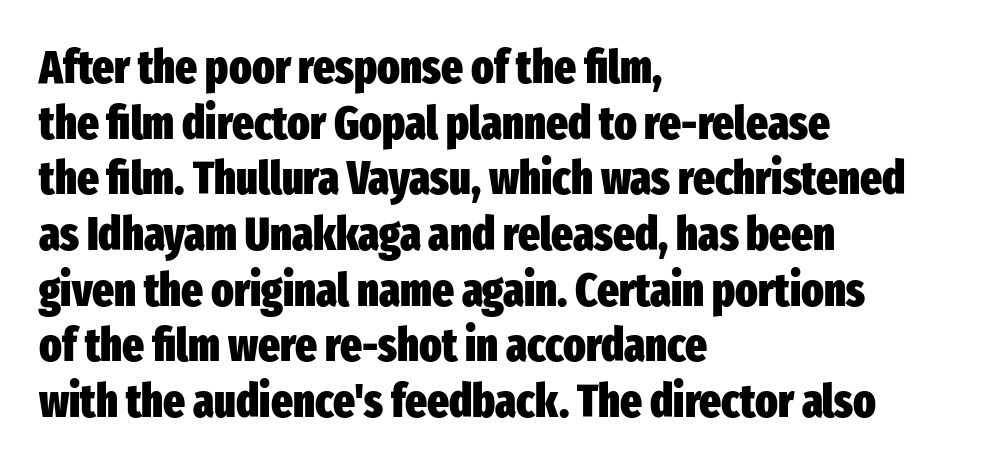
These lines keep a tight, regular rhythm from letter to letter. The lettering holds an erect, upright posture throughout. The baseline area is clear. The font family rendered here belongs to the sans-serif group. You'd pick this weight for a headline — it's a proper bold. Spacing verdict: proportional, widths tailored to each character.
